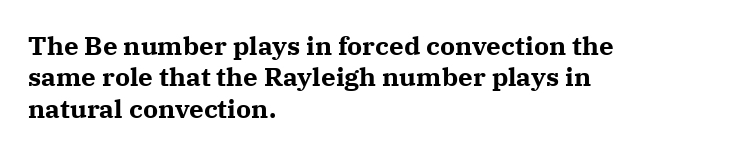
{"italic": "no", "bold": "yes", "underline": "no", "align": "left", "line_spacing_ratio": 1.21, "letter_spacing": "normal", "letter_spacing_em": 0.0, "glyph_px": 26}
